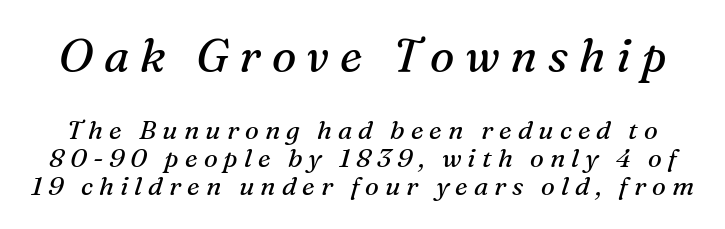
Q: Is the text bold? A: No.
Q: Is the text italic (slanted)? A: Yes, it leans right by about 16 degrees.
Q: Is the typeface a serif or a sans-serif typeface? A: Serif.
Q: Is the text underlined? A: No.
Q: Is the spacing between letters normal or unusually wide? A: Unusually wide.
Q: Is the spacing between lines tight, normal or loose? A: Tight.
Q: Which block of text is set in a larger size, the first (top) or the second (bottom)? A: The first (top) one.
Q: Width (condensed, normal, or wide)? A: Normal.
Q: Stroke contrast? A: Medium.
Q: x-height? A: Medium.
Q: Monospaced? A: No.
